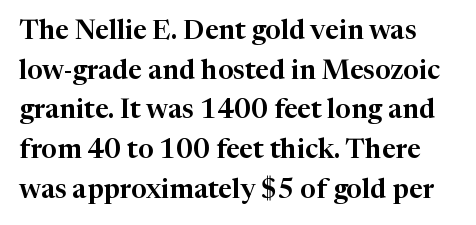
The words here are not underlined. Caption: standard tracking, unaltered. Do the letters lean? They stand straight. The passage shown stacks its lines at a standard gap.
